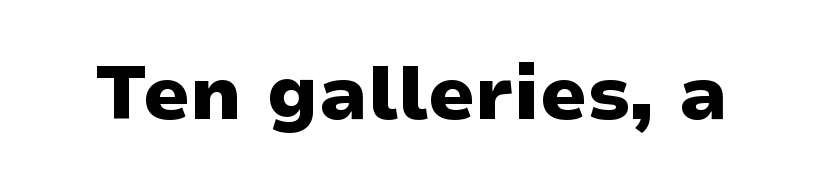
Q: Is the text bold? A: Yes.
Q: Is the text italic (slanted)? A: No, it is upright.
Q: Is the typeface a serif or a sans-serif typeface? A: Sans-serif.
Q: Is the text underlined? A: No.
Q: Is the spacing between letters normal or unusually wide? A: Normal.
Q: Width (condensed, normal, or wide)? A: Wide.
Q: Stroke contrast? A: Low.
Q: x-height? A: Medium.
Q: Monospaced? A: No.
